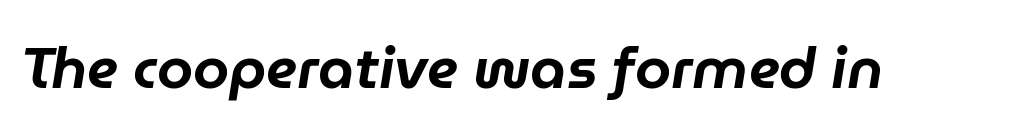
The font's italic variant was chosen for this text. Anything drawn beneath the words? Only blank space. The gaps between neighbouring characters are ordinary and unremarkable. Looks like regular typesetting: each glyph gets only the width it needs.
